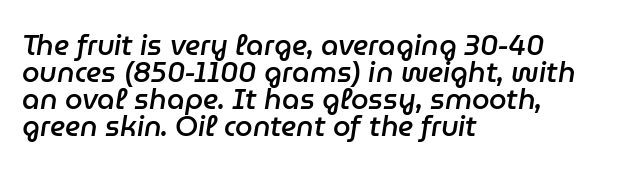
{"italic": "yes", "lean": "right", "slant_degrees": 9, "bold": "semi", "weight": "semibold", "width": "normal", "stroke_contrast": "low", "x_height": "medium", "monospaced": "no", "underline": "no", "align": "left", "line_spacing": "tight", "line_spacing_ratio": 0.97, "letter_spacing": "normal", "letter_spacing_em": 0.0, "glyph_px": 28}
